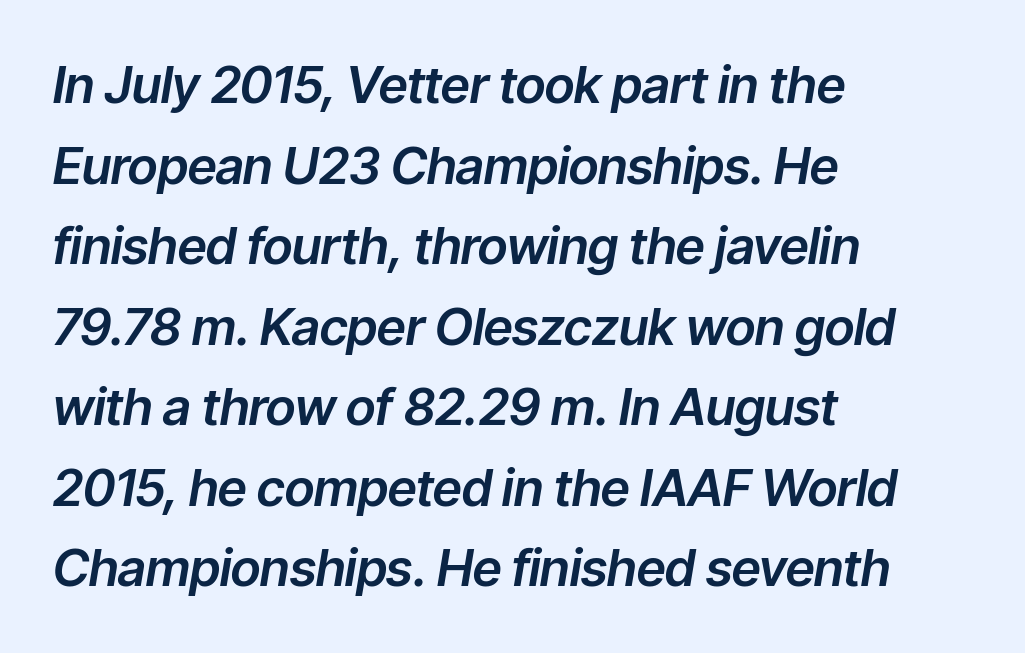
The image shows 51 px text type, italic (leaning right); set left-aligned, normal line spacing (1.58x), normal letter spacing, not underlined; low stroke contrast and a medium x-height.
